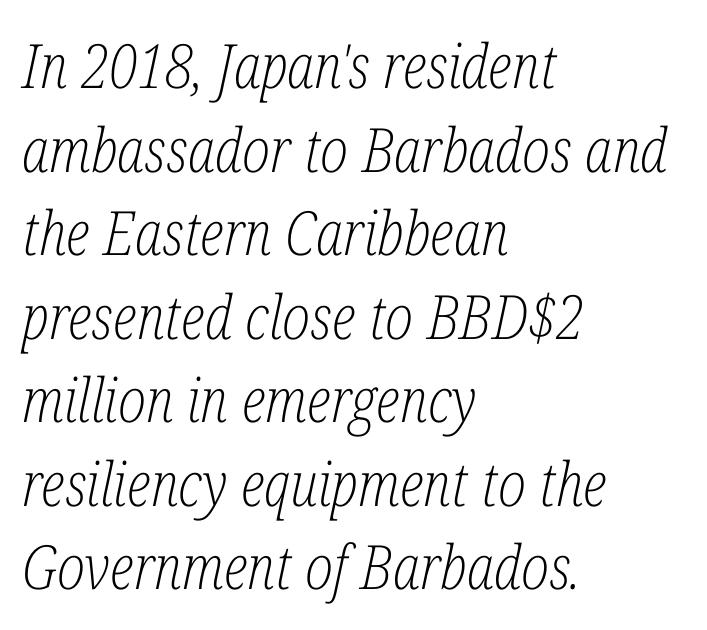
Q: Is the text bold? A: No.
Q: Is the text italic (slanted)? A: Yes, it leans right by about 12 degrees.
Q: Is the typeface a serif or a sans-serif typeface? A: Serif.
Q: Is the text underlined? A: No.
Q: How is the paragraph aligned? A: Left-aligned.
Q: Is the spacing between letters normal or unusually wide? A: Normal.
Q: Is the spacing between lines tight, normal or loose? A: Normal.
Q: Width (condensed, normal, or wide)? A: Condensed.
Q: Stroke contrast? A: Low.
Q: x-height? A: Medium.
Q: Monospaced? A: No.
